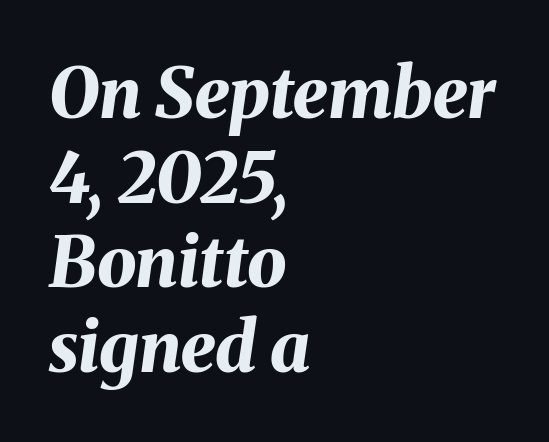
The image shows 70 px bold type, italic (leaning right); set left-aligned, line spacing 1.21x, normal letter spacing, not underlined; medium stroke contrast and a medium x-height.
